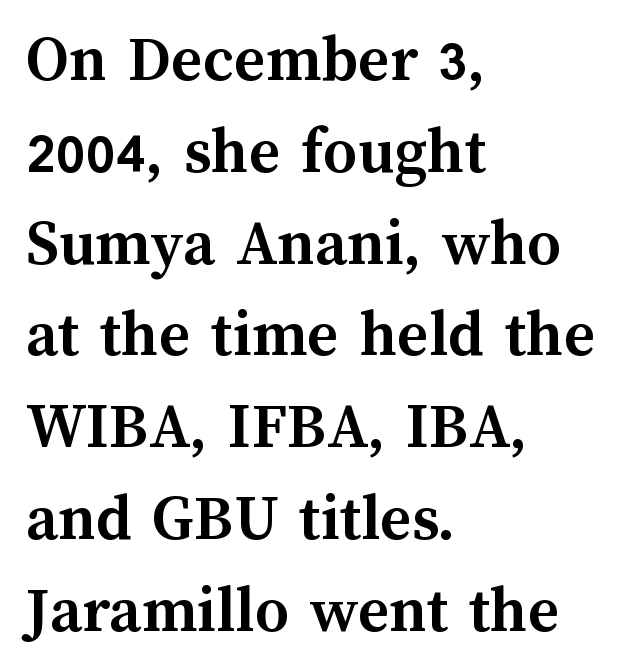
Nope, not italic — everything's standing straight. The face used here has the dense, thick strokes of a bold. Here the designer chose a conventional face with non-uniform glyph widths. The baseline area is clear. A typesetter would call this zero additional tracking.
